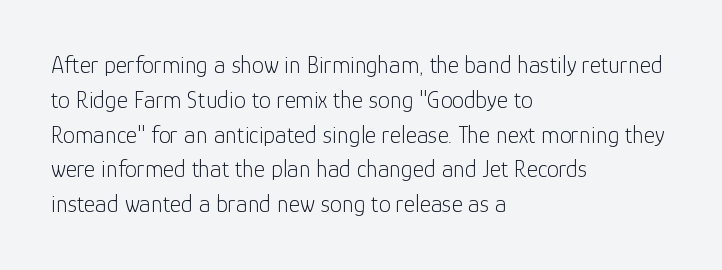
Summary of weight: not heavy and not bold. The passage shown stacks its lines at a standard gap. Upright lettering throughout. Tracking value appears to be zero — textbook default spacing.
